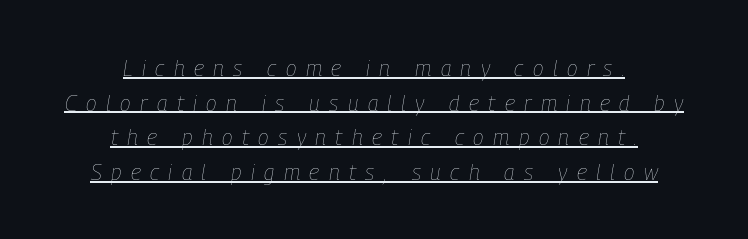
{"italic": "yes", "lean": "right", "slant_degrees": 9, "bold": "no", "underline": "yes", "align": "center", "line_spacing": "normal", "line_spacing_ratio": 1.57, "letter_spacing": "wide", "letter_spacing_em": 0.43, "glyph_px": 22}
